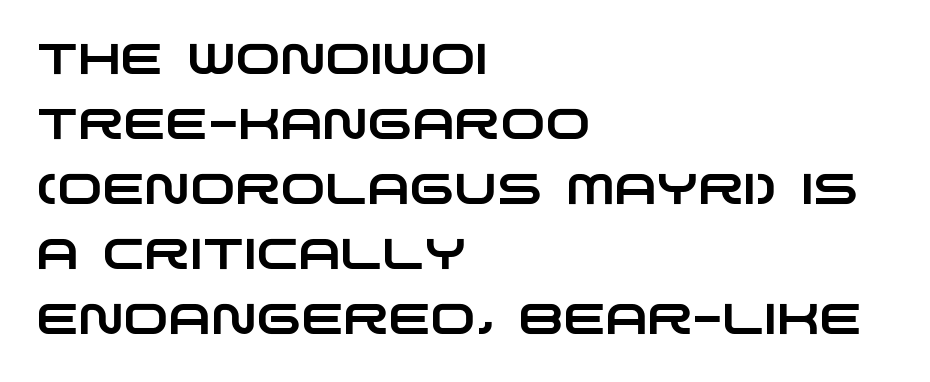
Q: Is the typeface a serif or a sans-serif typeface? A: Sans-serif.
Q: Is the text underlined? A: No.
Q: How is the paragraph aligned? A: Left-aligned.
Q: Is the spacing between letters normal or unusually wide? A: Normal.
Q: Is the spacing between lines tight, normal or loose? A: Normal.
Q: Width (condensed, normal, or wide)? A: Wide.
Q: Stroke contrast? A: Low.
Q: x-height? A: Large.
Q: Monospaced? A: No.
